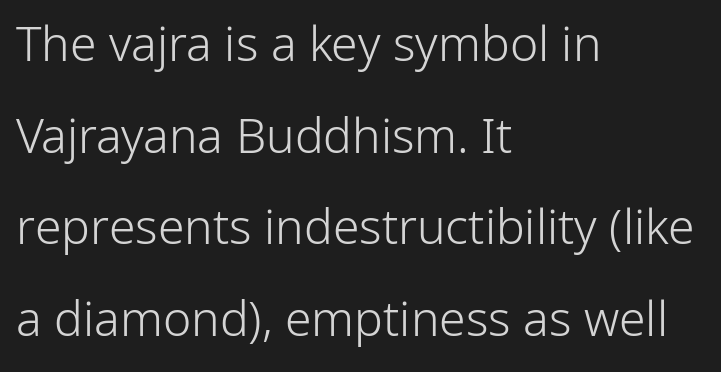
On a weight scale, this lands at 450 or below. I'd call this a sans setting — the letters go barefoot. Nope, not italic — everything's standing straight. The passage shown is typed in a proportional face where columns would drift.
